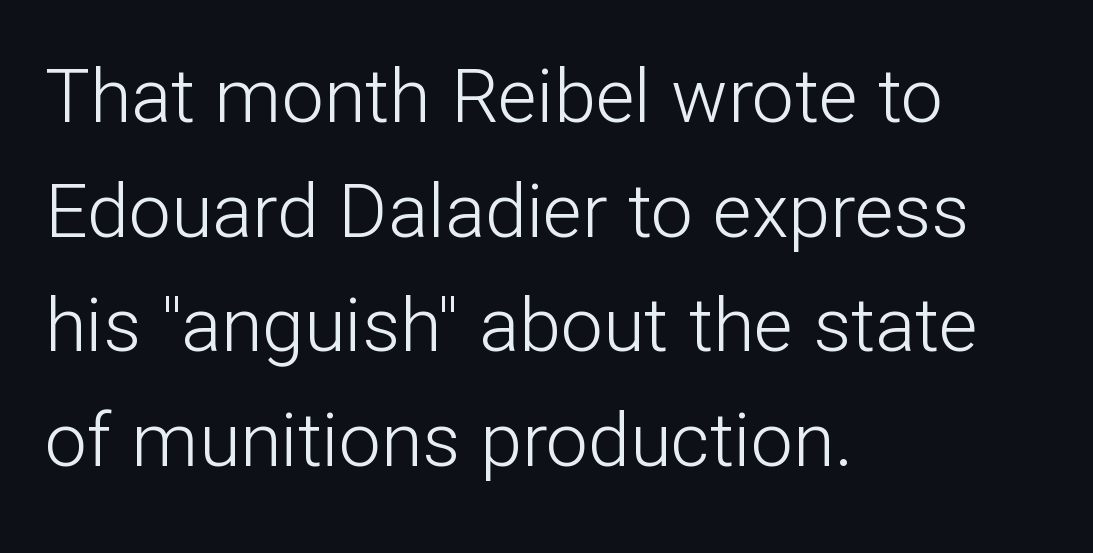
{"serif": "no", "italic": "no", "bold": "no", "weight": "light", "width": "normal", "stroke_contrast": "low", "x_height": "medium", "monospaced": "no", "underline": "no", "align": "left", "line_spacing": "normal", "line_spacing_ratio": 1.53, "letter_spacing": "normal", "letter_spacing_em": 0.0, "glyph_px": 75}
